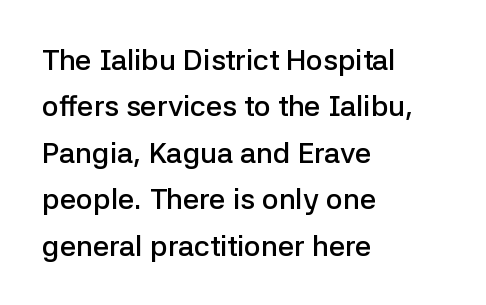
Q: Is the text bold? A: Semi-bold.
Q: Is the text italic (slanted)? A: No, it is upright.
Q: Is the typeface a serif or a sans-serif typeface? A: Sans-serif.
Q: Is the text underlined? A: No.
Q: How is the paragraph aligned? A: Left-aligned.
Q: Is the spacing between letters normal or unusually wide? A: Normal.
Q: Is the spacing between lines tight, normal or loose? A: Normal.
Q: Width (condensed, normal, or wide)? A: Normal.
Q: Stroke contrast? A: Low.
Q: x-height? A: Medium.
Q: Monospaced? A: No.
